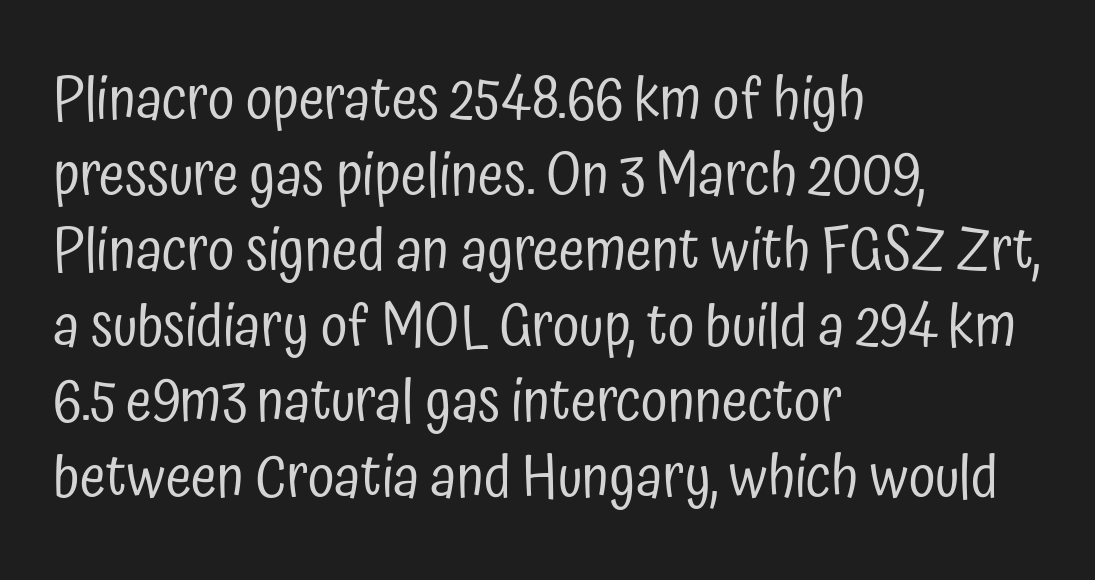
The image shows 59 px regular-weight, condensed sans-serif type, upright; set left-aligned, normal line spacing (1.28x), normal letter spacing, not underlined; low stroke contrast and a medium x-height.
